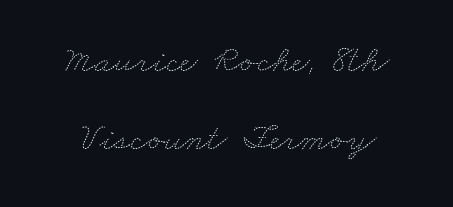
Heft: none added — not bold. Is this a fixed-width face? No — the glyphs have proportional, varying widths. Letter spacing: default. Decoration check: the copy has no underline.
